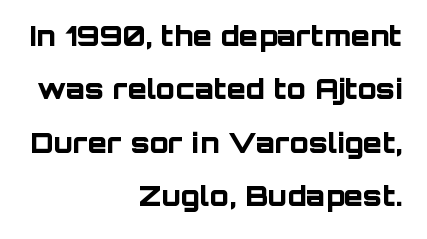
The image shows 28 px bold sans-serif type, upright; set right-aligned, loose line spacing (1.91x), normal letter spacing, not underlined; low stroke contrast and a large x-height.
